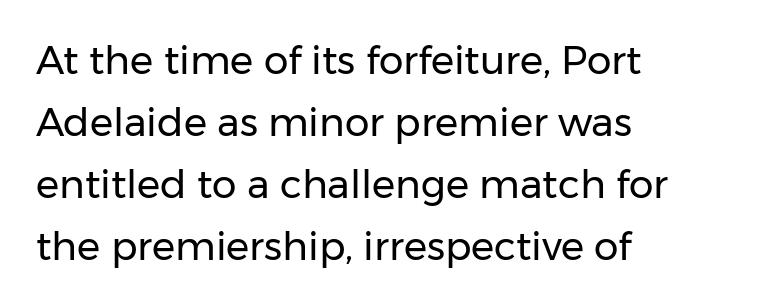
The image shows 39 px regular-weight sans-serif type, upright; set left-aligned, normal line spacing (1.59x), normal letter spacing, not underlined; low stroke contrast and a medium x-height.
